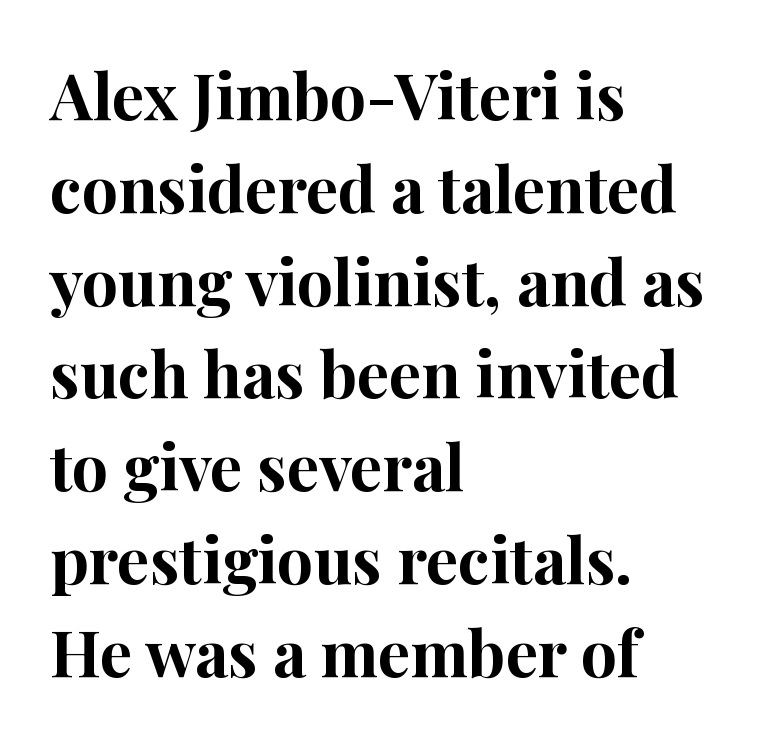
Q: Is the text bold? A: Yes.
Q: Is the text italic (slanted)? A: No, it is upright.
Q: Is the typeface a serif or a sans-serif typeface? A: Serif.
Q: Is the text underlined? A: No.
Q: How is the paragraph aligned? A: Left-aligned.
Q: Is the spacing between letters normal or unusually wide? A: Normal.
Q: Is the spacing between lines tight, normal or loose? A: Normal.
Q: Width (condensed, normal, or wide)? A: Normal.
Q: Stroke contrast? A: High.
Q: x-height? A: Medium.
Q: Monospaced? A: No.
